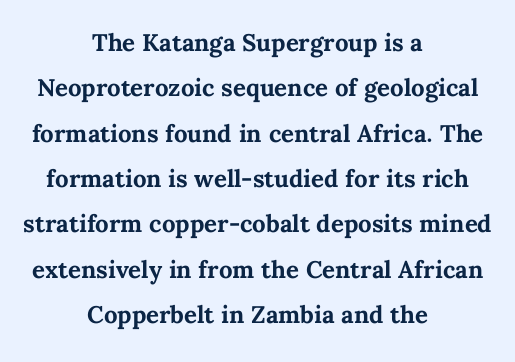
The image shows 24 px bold type, upright; set centered, line spacing 1.89x, normal letter spacing, not underlined.
